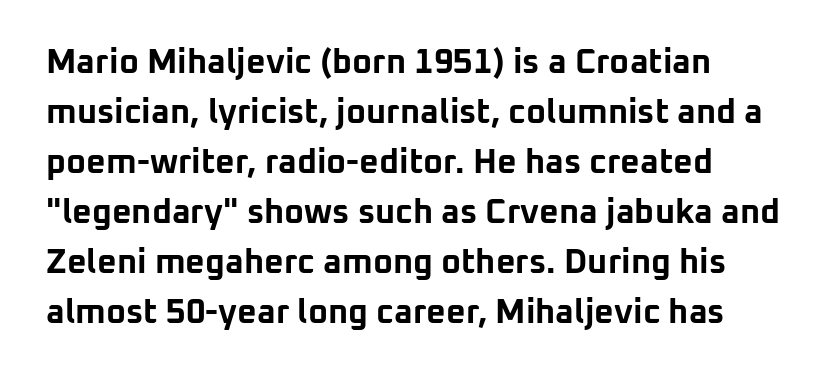
{"serif": "no", "italic": "no", "bold": "yes", "weight": "bold", "width": "normal", "stroke_contrast": "low", "x_height": "medium", "monospaced": "no", "underline": "no", "align": "left", "line_spacing": "normal", "line_spacing_ratio": 1.47, "letter_spacing": "normal", "letter_spacing_em": 0.0, "glyph_px": 34}
